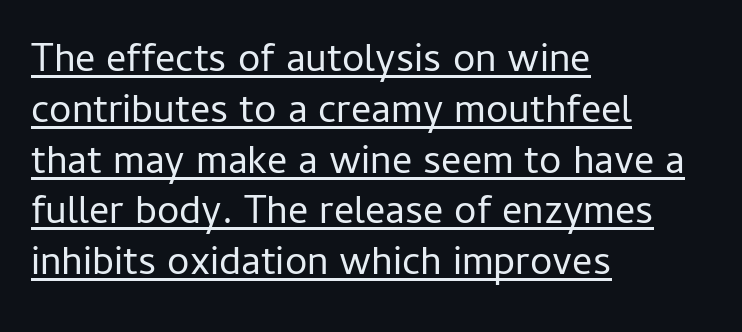
The lines in this sample share a left origin and differ only in where they stop. Each letter keeps its own natural width here, so spacing adapts to shape. The characters are drawn with everyday or finer stroke widths. This is the regular roman posture of the typeface. Inter-character spacing is left at the font's built-in metrics. Honestly, the row spacing looks completely unremarkable.
